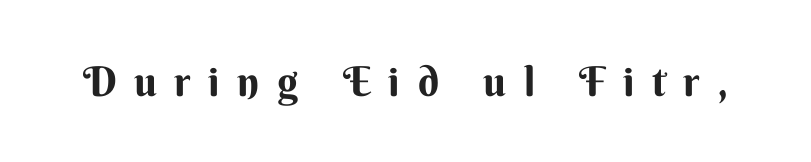
Q: Is the text italic (slanted)? A: No, it is upright.
Q: Is the typeface a serif or a sans-serif typeface? A: Sans-serif.
Q: Is the text underlined? A: No.
Q: Is the spacing between letters normal or unusually wide? A: Unusually wide.
Q: Width (condensed, normal, or wide)? A: Normal.
Q: Stroke contrast? A: Medium.
Q: x-height? A: Small.
Q: Monospaced? A: No.
